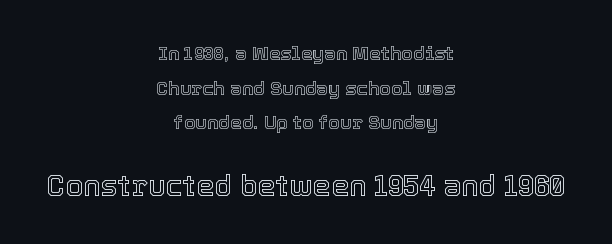
A student would call this center alignment; a typographer would say set centered. Character size in the trailing block exceeds that of the leading block. The specimen omits any rule beneath the text block's lines. Ascenders rise straight up at ninety degrees.
